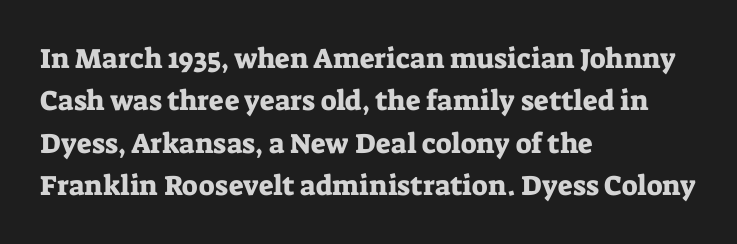
Between one letter and the next there's only the usual sliver of space. In CSS terms this would be text-align: left. Vertical spacing — default. Varying glyph widths throughout — classic text-font behaviour.
